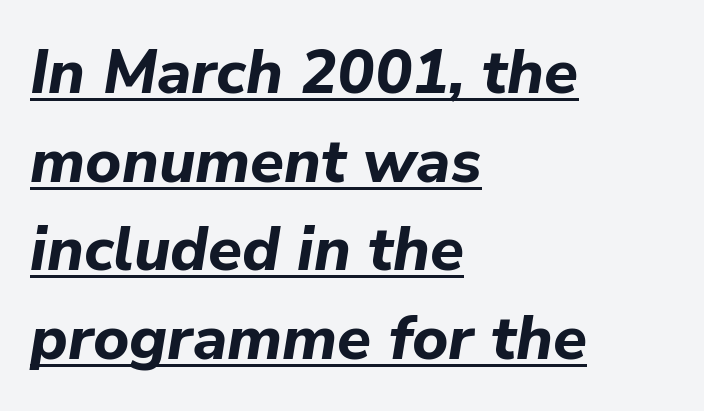
{"italic": "yes", "lean": "right", "slant_degrees": 9, "bold": "yes", "weight": "bold", "width": "normal", "stroke_contrast": "low", "x_height": "medium", "monospaced": "no", "underline": "yes", "align": "left", "line_spacing": "normal", "line_spacing_ratio": 1.43, "letter_spacing": "normal", "letter_spacing_em": 0.0, "glyph_px": 62}
